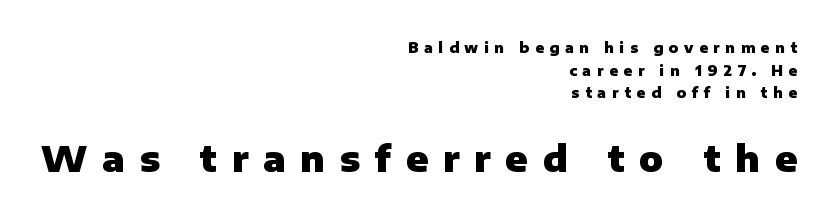
The image shows 36 px heavy sans-serif type, upright; set right-aligned, normal line spacing (1.61x), unusually wide letter spacing (+0.41 em), not underlined; the second (bottom) block is 2.57x larger; low stroke contrast and a medium x-height.
